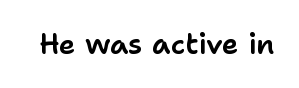
Tracking here is standard; glyphs follow each other at the usual distance. You can tell it's not italic because the verticals are truly vertical. Typographically, this falls in the sans-serif category. The letters advance in unequal steps, a hallmark of proportional type. No word sits above an underline.
